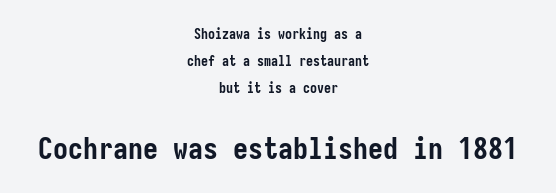
Q: Is the text bold? A: Yes.
Q: Is the text italic (slanted)? A: No, it is upright.
Q: Is the typeface a serif or a sans-serif typeface? A: Sans-serif.
Q: Is the text underlined? A: No.
Q: How is the paragraph aligned? A: Centered.
Q: Is the spacing between letters normal or unusually wide? A: Normal.
Q: Is the spacing between lines tight, normal or loose? A: Loose.
Q: Which block of text is set in a larger size, the first (top) or the second (bottom)? A: The second (bottom) one.
Q: Width (condensed, normal, or wide)? A: Condensed.
Q: Stroke contrast? A: Low.
Q: x-height? A: Medium.
